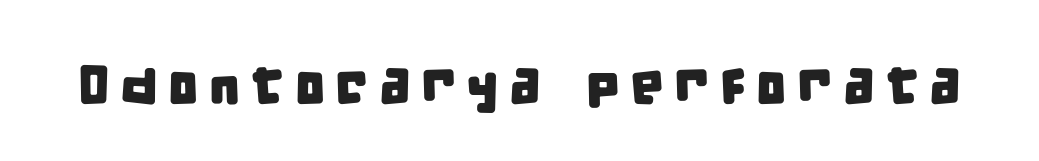
{"serif": "no", "width": "condensed", "stroke_contrast": "low", "x_height": "large", "monospaced": "no", "underline": "no", "glyph_px": 54}
